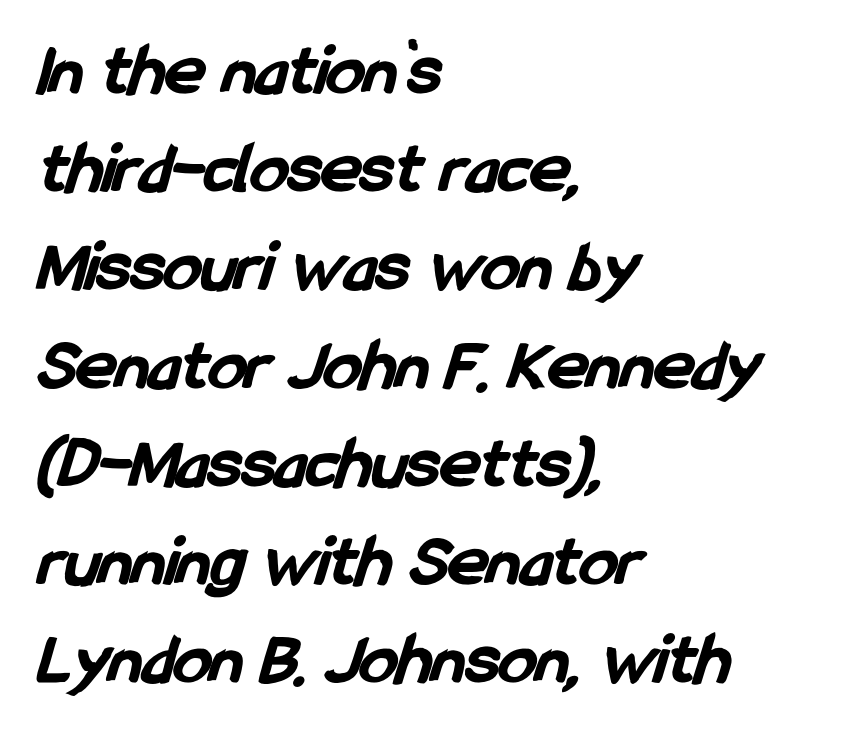
The image shows 75 px bold, condensed sans-serif type; set left-aligned, normal line spacing (1.31x), normal letter spacing, not underlined; low stroke contrast and a medium x-height.
